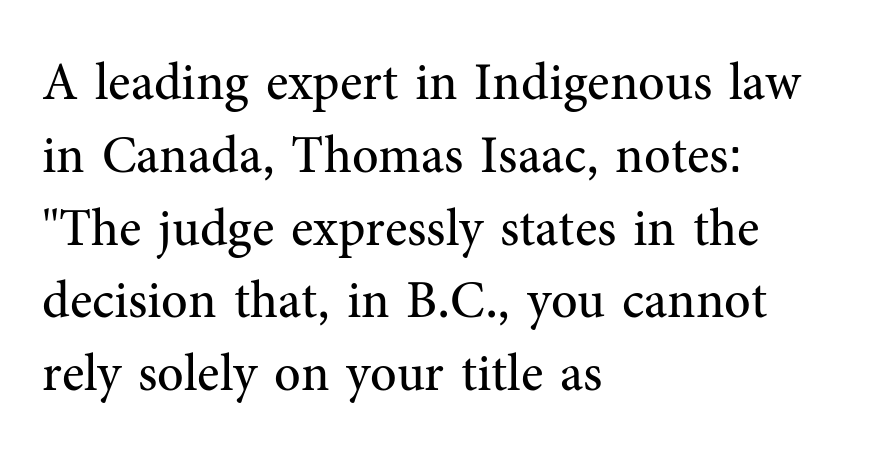
The letters stand upright; this is a roman face. The typesetter chose a ragged-right arrangement here. Plain, unruled lines of type. The strokes carry an ordinary text weight at most.
